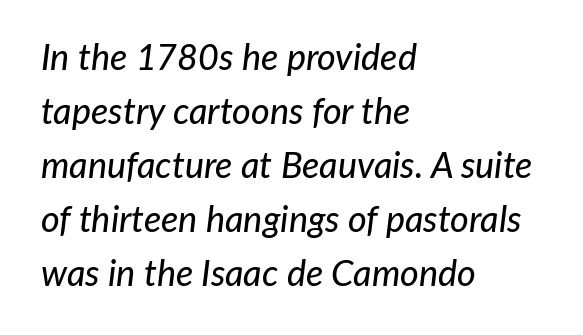
The text block is weighted toward the left margin, trailing off unevenly rightward. Is the letter spacing exaggerated? No — it looks like the ordinary default. Students, observe: this is what conventionally led text looks like. Note the varied advance widths — an 'i' is clearly narrower than an 'm'. Letters rest on an invisible, unmarked baseline.
